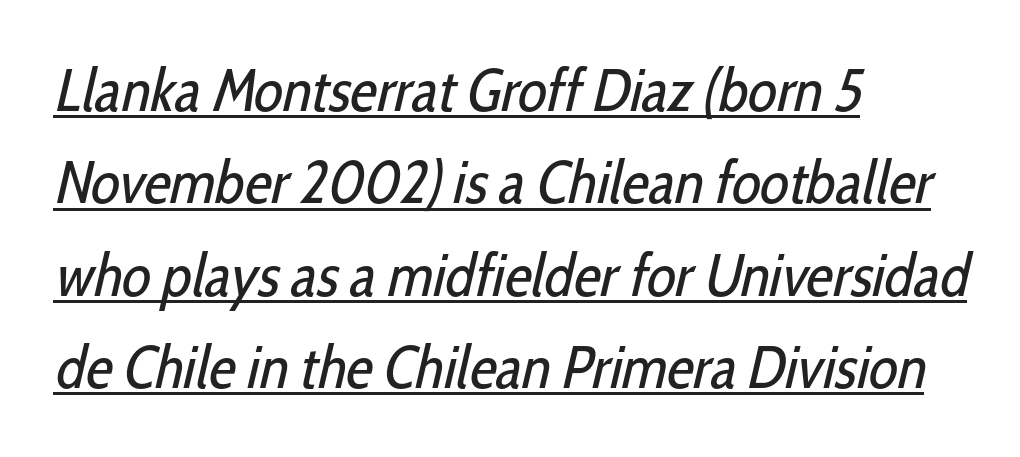
{"serif": "no", "bold": "no", "weight": "regular", "width": "condensed", "stroke_contrast": "low", "x_height": "medium", "monospaced": "no", "underline": "yes", "align": "left", "line_spacing": "normal", "line_spacing_ratio": 1.54, "letter_spacing": "normal", "letter_spacing_em": 0.0, "glyph_px": 60}
